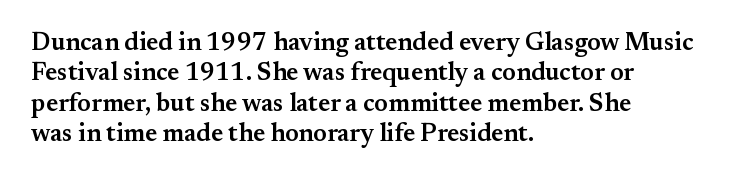
Q: Is the text bold? A: Semi-bold.
Q: Is the text italic (slanted)? A: No, it is upright.
Q: Is the text underlined? A: No.
Q: How is the paragraph aligned? A: Left-aligned.
Q: Is the spacing between letters normal or unusually wide? A: Normal.
